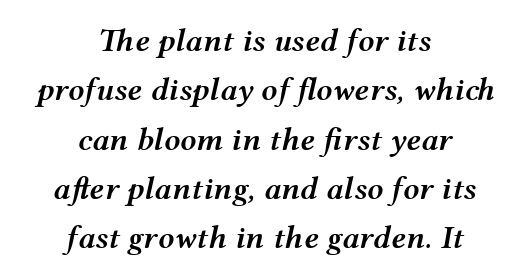
Q: Is the text bold? A: Semi-bold.
Q: Is the text italic (slanted)? A: Yes, it leans right by about 12 degrees.
Q: Is the text underlined? A: No.
Q: How is the paragraph aligned? A: Centered.
Q: Is the spacing between letters normal or unusually wide? A: Normal.
Q: Is the spacing between lines tight, normal or loose? A: Normal.
Q: Width (condensed, normal, or wide)? A: Wide.
Q: Stroke contrast? A: Medium.
Q: x-height? A: Medium.
Q: Monospaced? A: No.
